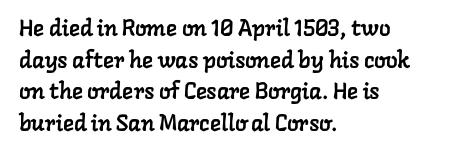
{"underline": "no", "align": "left", "line_spacing": "normal", "line_spacing_ratio": 1.38, "letter_spacing": "normal", "letter_spacing_em": 0.0, "glyph_px": 23}
